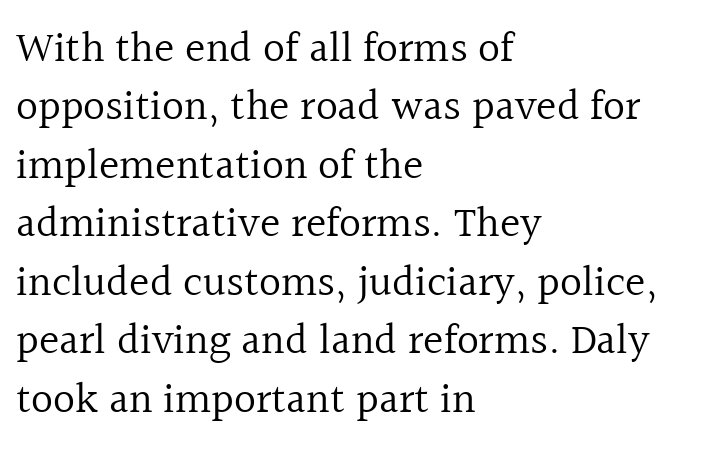
Q: Is the text bold? A: No.
Q: Is the text italic (slanted)? A: No, it is upright.
Q: Is the typeface a serif or a sans-serif typeface? A: Serif.
Q: Is the text underlined? A: No.
Q: How is the paragraph aligned? A: Left-aligned.
Q: Is the spacing between letters normal or unusually wide? A: Normal.
Q: Is the spacing between lines tight, normal or loose? A: Normal.
Q: Width (condensed, normal, or wide)? A: Normal.
Q: x-height? A: Medium.
Q: Monospaced? A: No.
